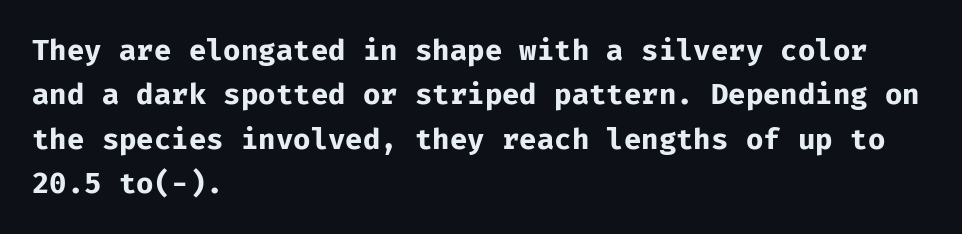
{"serif": "no", "italic": "no", "bold": "yes", "weight": "bold", "width": "normal", "stroke_contrast": "low", "x_height": "medium", "monospaced": "yes", "underline": "no", "align": "left", "line_spacing": "normal", "line_spacing_ratio": 1.53, "letter_spacing": "normal", "letter_spacing_em": 0.0, "glyph_px": 29}
